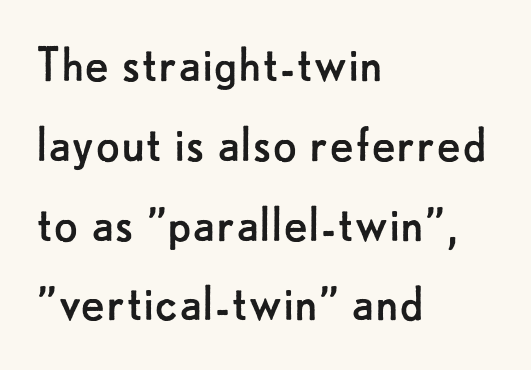
Q: Is the text bold? A: No.
Q: Is the text italic (slanted)? A: No, it is upright.
Q: Is the typeface a serif or a sans-serif typeface? A: Sans-serif.
Q: Is the text underlined? A: No.
Q: How is the paragraph aligned? A: Left-aligned.
Q: Is the spacing between letters normal or unusually wide? A: Normal.
Q: Is the spacing between lines tight, normal or loose? A: Normal.
Q: Width (condensed, normal, or wide)? A: Normal.
Q: Stroke contrast? A: Low.
Q: x-height? A: Small.
Q: Monospaced? A: No.
